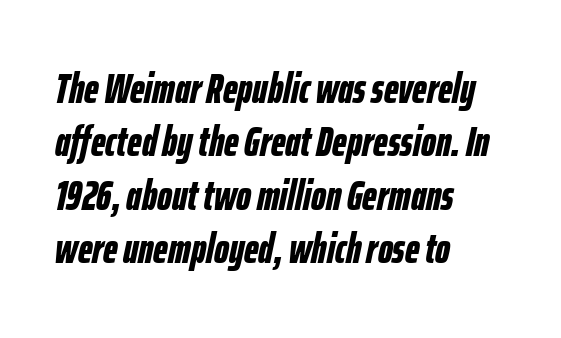
{"italic": "yes", "lean": "right", "slant_degrees": 12, "bold": "yes", "weight": "bold", "width": "condensed", "stroke_contrast": "low", "x_height": "medium", "monospaced": "no", "underline": "no", "align": "left", "line_spacing": "normal", "line_spacing_ratio": 1.27, "letter_spacing": "normal", "letter_spacing_em": 0.0, "glyph_px": 42}
